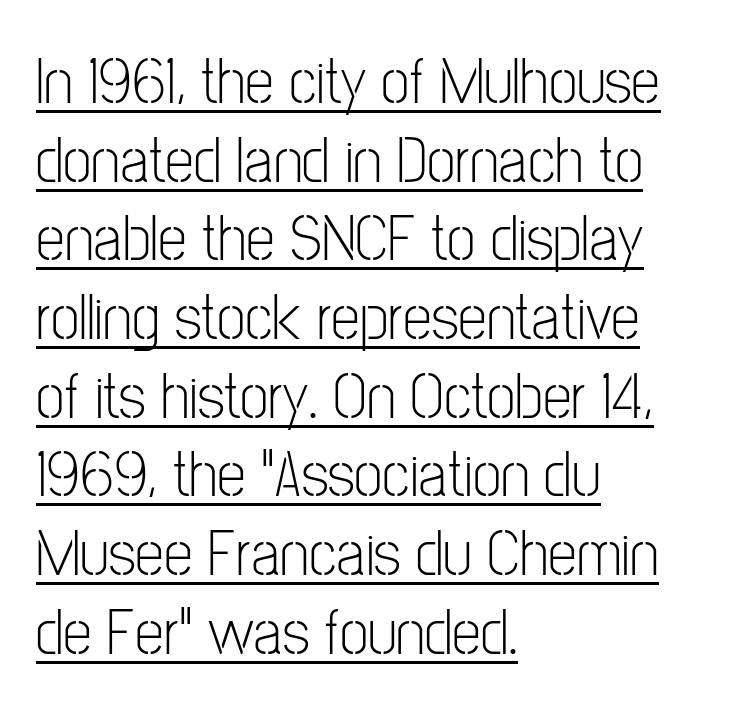
{"serif": "no", "italic": "no", "bold": "no", "weight": "light", "width": "condensed", "stroke_contrast": "low", "x_height": "medium", "monospaced": "no", "underline": "yes", "align": "left", "line_spacing_ratio": 1.21, "letter_spacing": "normal", "letter_spacing_em": 0.0, "glyph_px": 65}
